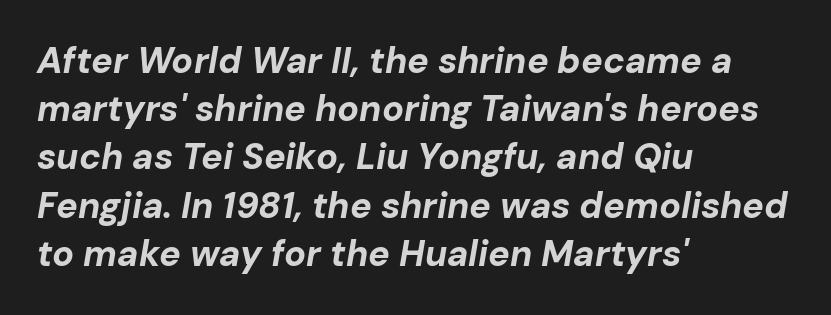
Is the type bold? Yes — the strokes are clearly thick and heavy. Line spacing here is normal. Underlining? Definitely not there. Tall strokes in this sample are angled rather than plumb. Varying glyph widths throughout — classic text-font behaviour.
